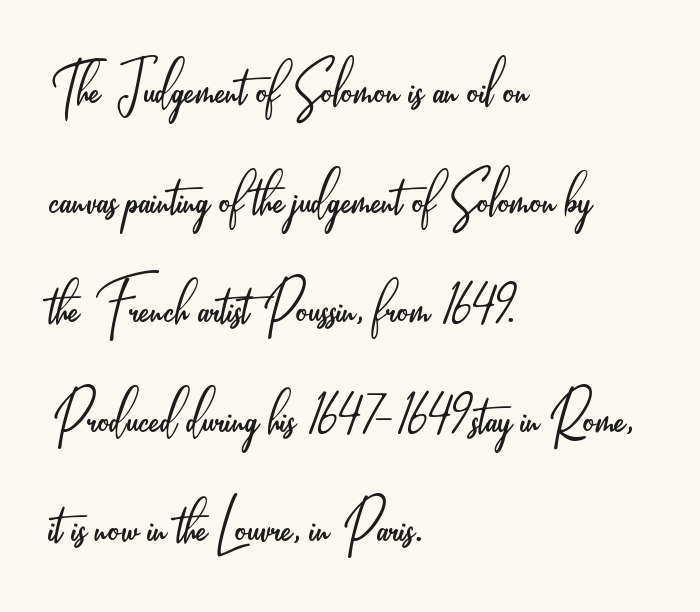
{"serif": "no", "bold": "no", "weight": "light", "width": "condensed", "stroke_contrast": "low", "x_height": "small", "monospaced": "no", "underline": "no", "align": "left", "line_spacing": "normal", "line_spacing_ratio": 1.48, "letter_spacing": "normal", "letter_spacing_em": 0.0, "glyph_px": 74}
